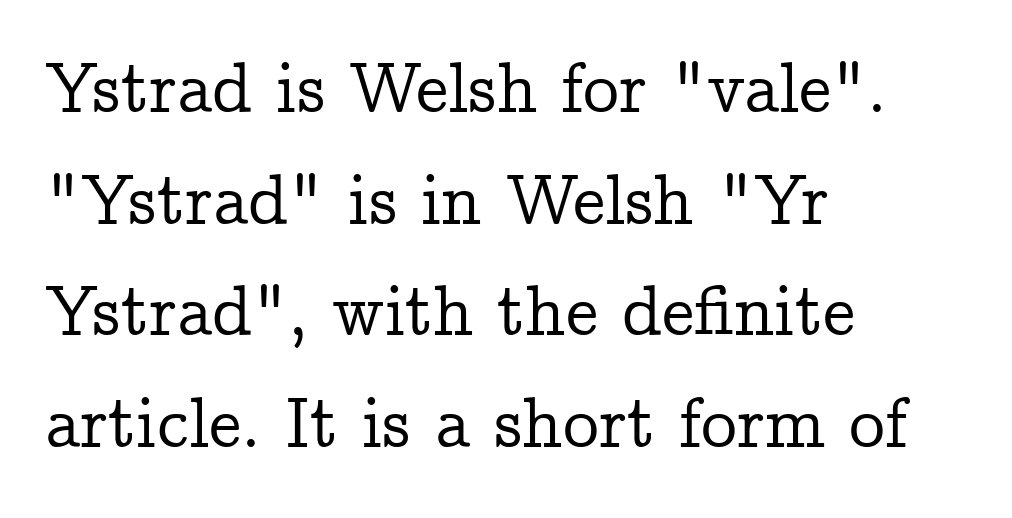
Q: Is the text italic (slanted)? A: No, it is upright.
Q: Is the typeface a serif or a sans-serif typeface? A: Serif.
Q: Is the text underlined? A: No.
Q: How is the paragraph aligned? A: Left-aligned.
Q: Is the spacing between letters normal or unusually wide? A: Normal.
Q: Is the spacing between lines tight, normal or loose? A: Normal.
Q: Width (condensed, normal, or wide)? A: Normal.
Q: Stroke contrast? A: Low.
Q: x-height? A: Medium.
Q: Monospaced? A: No.
